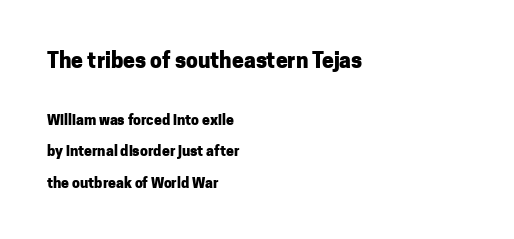
Q: Is the text bold? A: Yes.
Q: Is the text italic (slanted)? A: No, it is upright.
Q: Is the text underlined? A: No.
Q: How is the paragraph aligned? A: Left-aligned.
Q: Is the spacing between letters normal or unusually wide? A: Normal.
Q: Is the spacing between lines tight, normal or loose? A: Loose.
Q: Which block of text is set in a larger size, the first (top) or the second (bottom)? A: The first (top) one.
